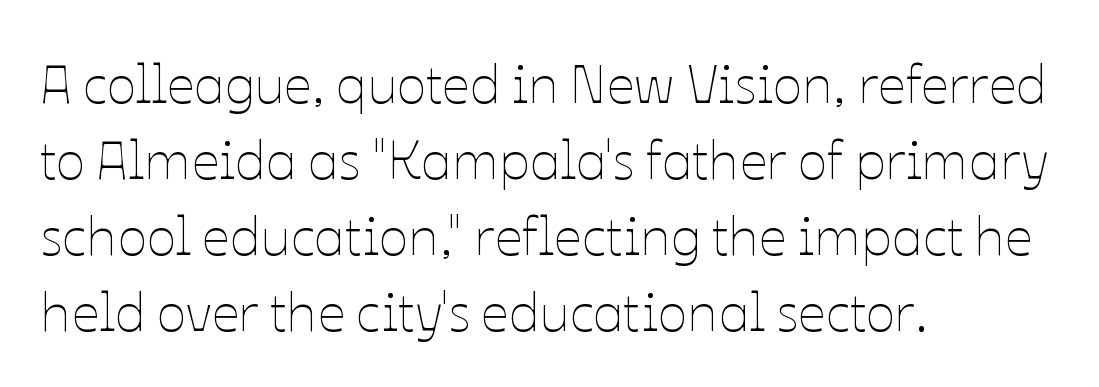
Q: Is the text bold? A: No.
Q: Is the text italic (slanted)? A: No, it is upright.
Q: Is the text underlined? A: No.
Q: How is the paragraph aligned? A: Left-aligned.
Q: Is the spacing between letters normal or unusually wide? A: Normal.
Q: Is the spacing between lines tight, normal or loose? A: Normal.
Q: Width (condensed, normal, or wide)? A: Normal.
Q: Stroke contrast? A: Low.
Q: x-height? A: Medium.
Q: Monospaced? A: No.
